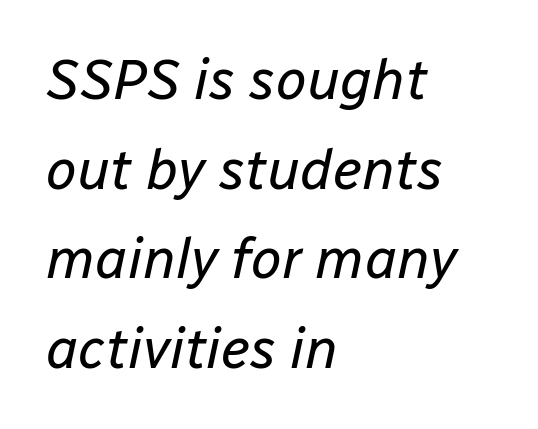
Q: Is the text bold? A: No.
Q: Is the text italic (slanted)? A: Yes, it leans right by about 12 degrees.
Q: Is the text underlined? A: No.
Q: How is the paragraph aligned? A: Left-aligned.
Q: Is the spacing between letters normal or unusually wide? A: Normal.
Q: Is the spacing between lines tight, normal or loose? A: Normal.
Q: Width (condensed, normal, or wide)? A: Normal.
Q: Stroke contrast? A: Low.
Q: x-height? A: Medium.
Q: Monospaced? A: No.
